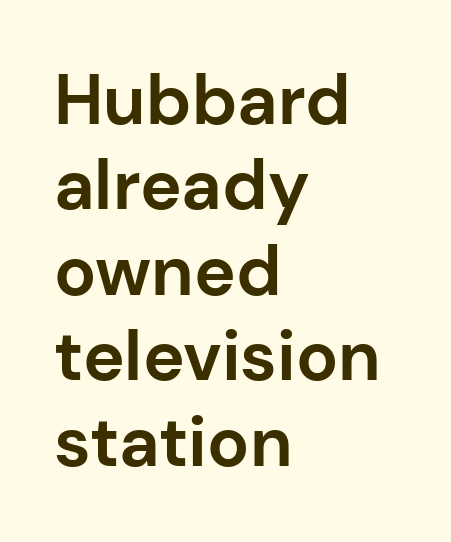
The image shows 70 px bold sans-serif type, upright; set left-aligned, line spacing 1.22x, normal letter spacing, not underlined; low stroke contrast and a medium x-height.
